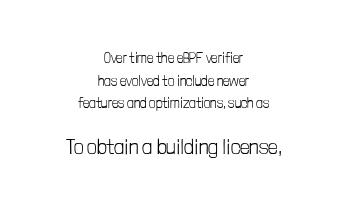
The image shows 21 px text type, upright; set centered, normal line spacing (1.62x), normal letter spacing, not underlined; the second (bottom) block is 1.5x larger.
